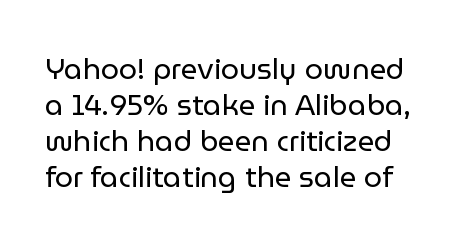
A typesetter would call this proportional, since set widths differ per character. Spacing between characters is what you'd get straight out of the box. Tall strokes in this sample are plumb rather than angled. The strokes carry an ordinary text weight at most. Honestly, there is no underline to notice here at all.
